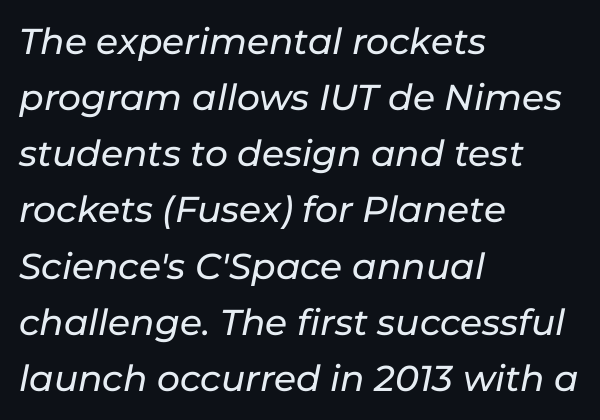
The image shows 36 px text type, italic (leaning right); set left-aligned, normal line spacing (1.56x), normal letter spacing, not underlined; low stroke contrast and a medium x-height.
